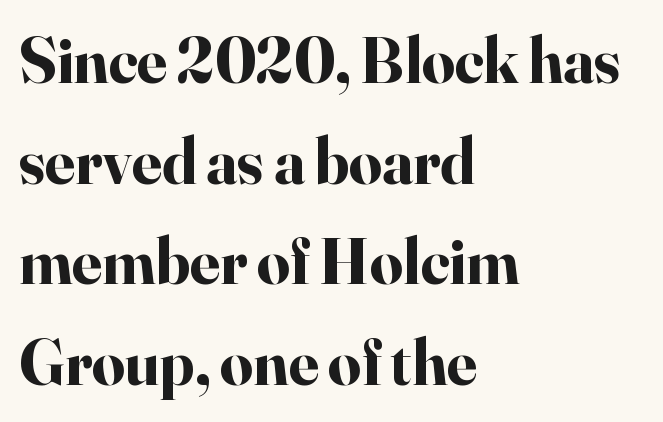
As a designer I'd log this as weight 700, bold. The leading is moderate, giving the passage an even texture. A student would call this left alignment; a typographer would say flush left, rag right. A clean baseline with only descenders dipping below it. A roman cut, with each character standing at attention.
